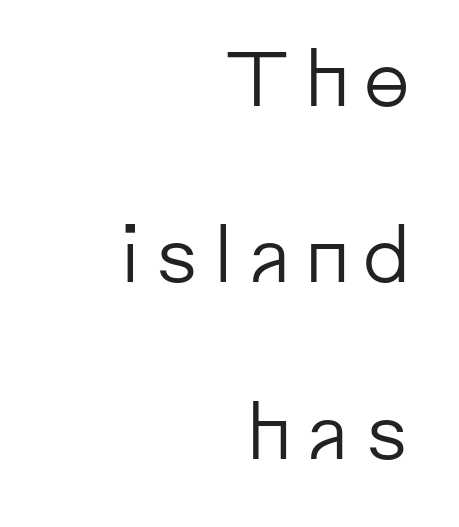
Q: Is the text bold? A: No.
Q: Is the text italic (slanted)? A: No, it is upright.
Q: Is the typeface a serif or a sans-serif typeface? A: Sans-serif.
Q: Is the text underlined? A: No.
Q: How is the paragraph aligned? A: Right-aligned.
Q: Is the spacing between lines tight, normal or loose? A: Loose.
Q: Width (condensed, normal, or wide)? A: Normal.
Q: Stroke contrast? A: Low.
Q: x-height? A: Medium.
Q: Monospaced? A: No.
